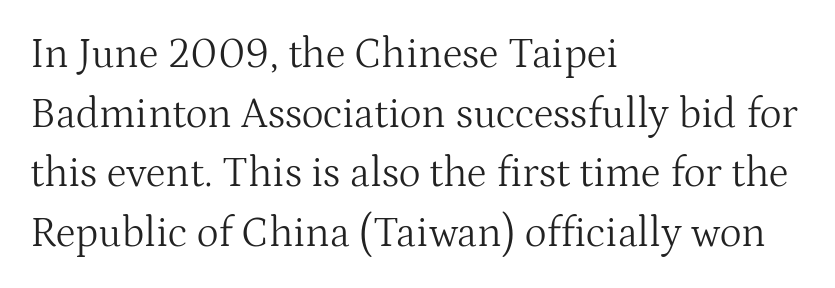
Type style note: has serifs. Left-aligned paragraph, ragged on the right. Clear beneath every line of the passage. Each letter keeps its own natural width here, so spacing adapts to shape. Style check: upright.
